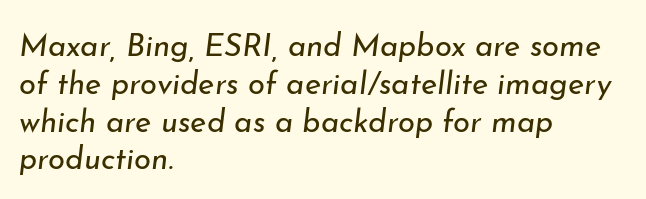
The image shows 31 px regular-weight type, italic (leaning right); set left-aligned, line spacing 1.22x, normal letter spacing, not underlined; low stroke contrast and a small x-height.
